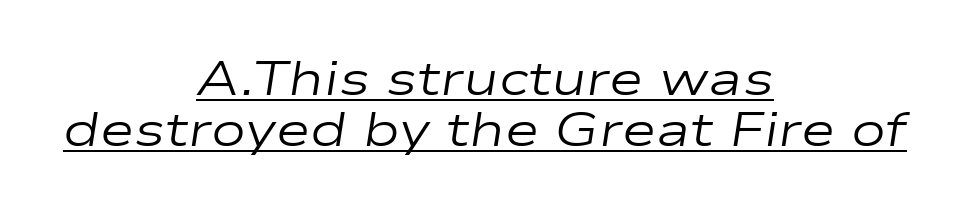
Q: Is the text bold? A: No.
Q: Is the text italic (slanted)? A: Yes, it leans right by about 9 degrees.
Q: Is the text underlined? A: Yes.
Q: How is the paragraph aligned? A: Centered.
Q: Is the spacing between letters normal or unusually wide? A: Normal.
Q: Is the spacing between lines tight, normal or loose? A: Tight.
Q: Width (condensed, normal, or wide)? A: Wide.
Q: Stroke contrast? A: Low.
Q: x-height? A: Medium.
Q: Monospaced? A: No.
